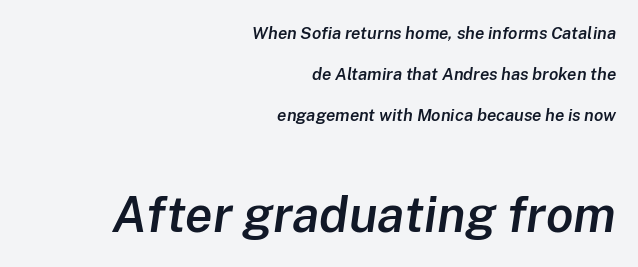
{"italic": "yes", "lean": "right", "slant_degrees": 8, "bold": "semi", "weight": "semibold", "width": "normal", "stroke_contrast": "low", "x_height": "medium", "monospaced": "no", "underline": "no", "align": "right", "line_spacing": "loose", "line_spacing_ratio": 2.4, "letter_spacing": "normal", "letter_spacing_em": 0.0, "larger_block": "second", "size_ratio": 2.94, "glyph_px": 50}
